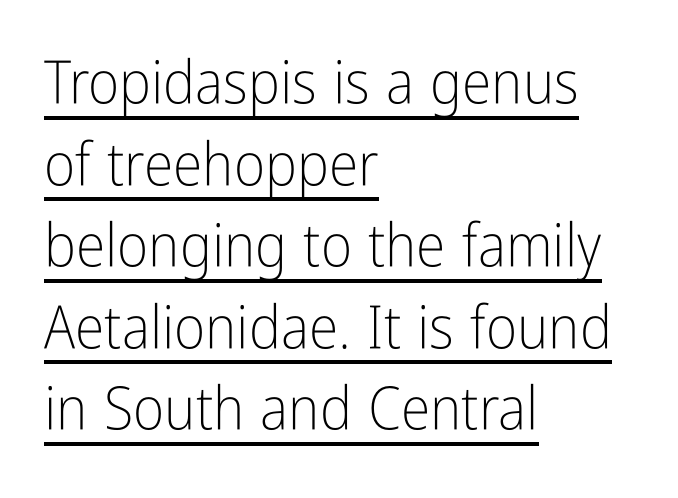
Q: Is the text bold? A: No.
Q: Is the text italic (slanted)? A: No, it is upright.
Q: Is the typeface a serif or a sans-serif typeface? A: Sans-serif.
Q: Is the text underlined? A: Yes.
Q: How is the paragraph aligned? A: Left-aligned.
Q: Is the spacing between letters normal or unusually wide? A: Normal.
Q: Is the spacing between lines tight, normal or loose? A: Normal.
Q: Width (condensed, normal, or wide)? A: Condensed.
Q: Stroke contrast? A: Low.
Q: x-height? A: Medium.
Q: Monospaced? A: No.
